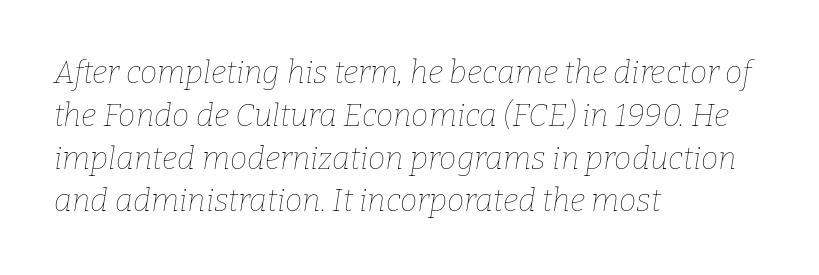
Standard letterfit; no display-style spreading of the glyphs. Is this a fixed-width face? No — the glyphs have proportional, varying widths. The glyphs look as if they've been sheared to an angle. Check the space under the baseline: it is left empty. These lines stack with their left ends in a neat column.
